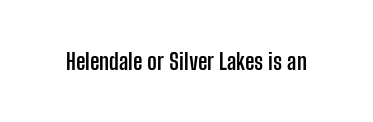
The image shows 23 px bold type, upright; set normal letter spacing, not underlined.
